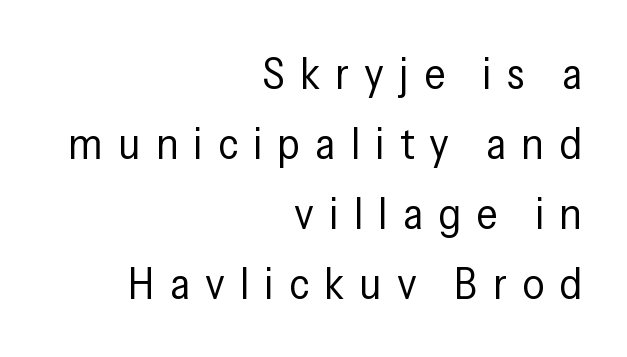
{"serif": "no", "italic": "no", "bold": "no", "weight": "regular", "width": "condensed", "stroke_contrast": "low", "x_height": "medium", "monospaced": "no", "underline": "no", "align": "right", "line_spacing": "normal", "line_spacing_ratio": 1.59, "letter_spacing": "wide", "letter_spacing_em": 0.34, "glyph_px": 44}
